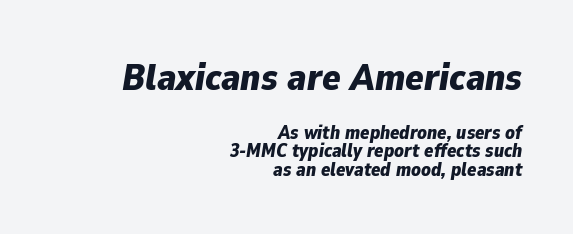
Style check: oblique. Clear beneath every line of the passage. Varying glyph widths throughout — classic text-font behaviour. This sample is right-justified, so line beginnings fall wherever the words allow. One glance says dense: line gaps are narrower than usual. The horizontal fit of the characters is conventional and even.
